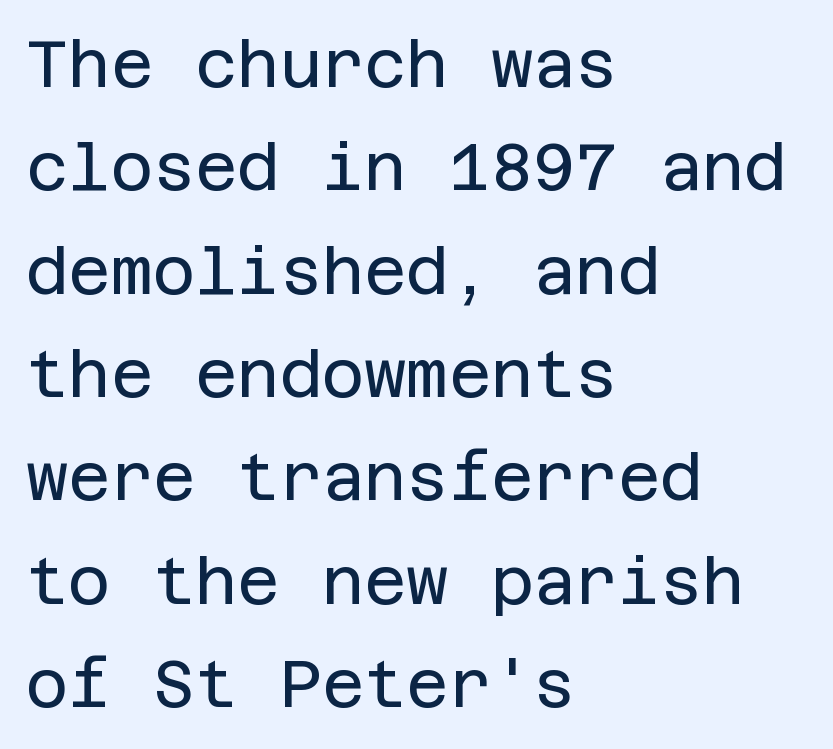
The face looks like a standard text weight, possibly lighter. Italic: no, the glyphs are upright roman. How would I describe the line gaps? Plain and ordinary. The letterforms sit shoulder to shoulder at normal distance. A typesetter would label this face a sans. The rag falls on the right side of this text block.
